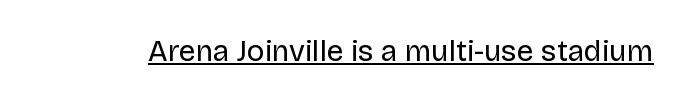
The typesetting does not lean heavy: it is not bold. Observe the absence of serifs on each vertical stroke in this sample. Like a heading marked for emphasis, these lines bear an underscore. You could not count columns in this text — the font is proportionally spaced. Every character sits straight up, as roman type does. Look at the tracking — it's just the regular setting, nothing added.
